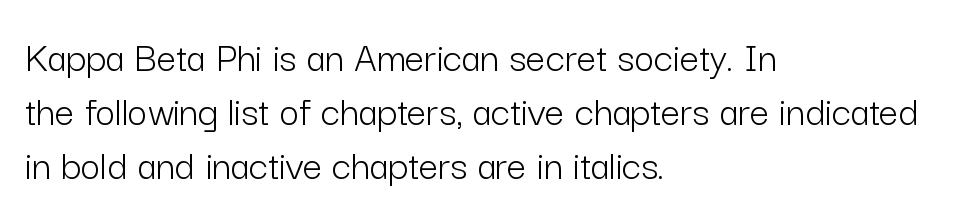
{"serif": "no", "italic": "no", "bold": "no", "weight": "light", "width": "normal", "stroke_contrast": "low", "x_height": "medium", "monospaced": "no", "underline": "no", "align": "left", "line_spacing": "normal", "line_spacing_ratio": 1.26, "letter_spacing": "normal", "letter_spacing_em": 0.0, "glyph_px": 43}
